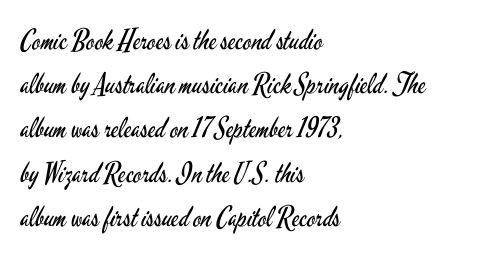
{"serif": "no", "bold": "no", "weight": "regular", "width": "condensed", "stroke_contrast": "low", "x_height": "small", "monospaced": "no", "underline": "no", "align": "left", "line_spacing": "normal", "line_spacing_ratio": 1.58, "letter_spacing": "normal", "letter_spacing_em": 0.0, "glyph_px": 28}
